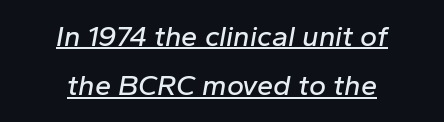
Compared with typical paragraphs, the rows here are spaced about the same. A rule runs beneath these lines of type. The paragraph shown floats in the horizontal middle. This rendering leaves character spacing at its baseline value. An italicized treatment has been applied to the whole sample. Is this a fixed-width face? No — the glyphs have proportional, varying widths.
